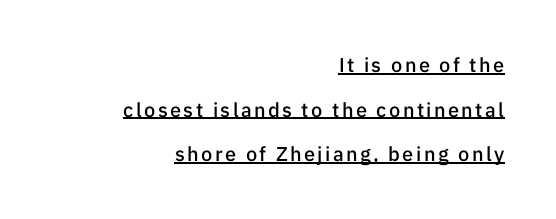
Q: Is the text bold? A: Semi-bold.
Q: Is the text italic (slanted)? A: No, it is upright.
Q: Is the text underlined? A: Yes.
Q: How is the paragraph aligned? A: Right-aligned.
Q: Is the spacing between lines tight, normal or loose? A: Loose.
